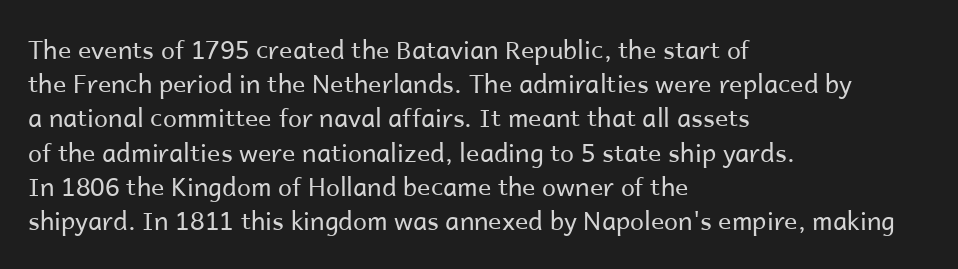
The area under the type is left untouched. A roman cut, with each character standing at attention. Observe the ordinary spacing: letters are neighbours, not strangers. Notice how the passage keeps a crisp vertical edge on the left only.
